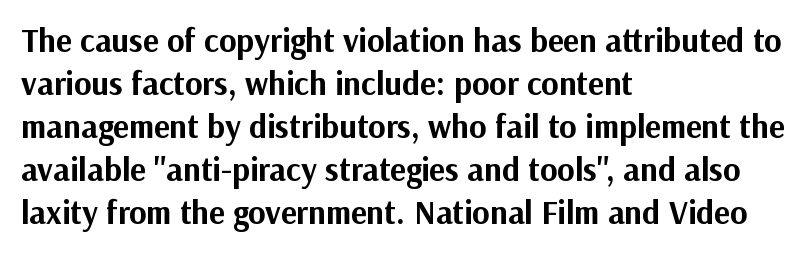
{"serif": "no", "italic": "no", "bold": "yes", "weight": "bold", "width": "normal", "stroke_contrast": "medium", "x_height": "medium", "monospaced": "no", "underline": "no", "align": "left", "line_spacing": "normal", "line_spacing_ratio": 1.3, "letter_spacing": "normal", "letter_spacing_em": 0.0, "glyph_px": 33}
